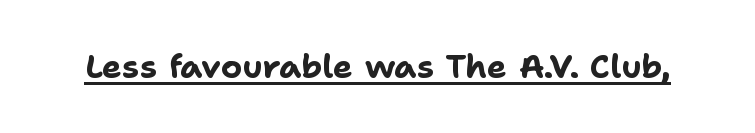
{"serif": "no", "italic": "no", "bold": "yes", "weight": "bold", "width": "normal", "stroke_contrast": "low", "x_height": "medium", "monospaced": "no", "underline": "yes", "letter_spacing": "normal", "letter_spacing_em": 0.0, "glyph_px": 33}
